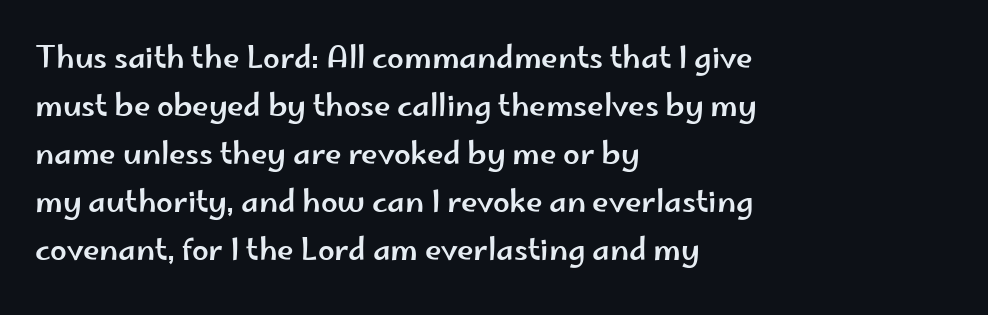
The image shows 30 px wide sans-serif type, upright; set left-aligned, normal line spacing (1.6x), normal letter spacing, not underlined; low stroke contrast and a small x-height.
